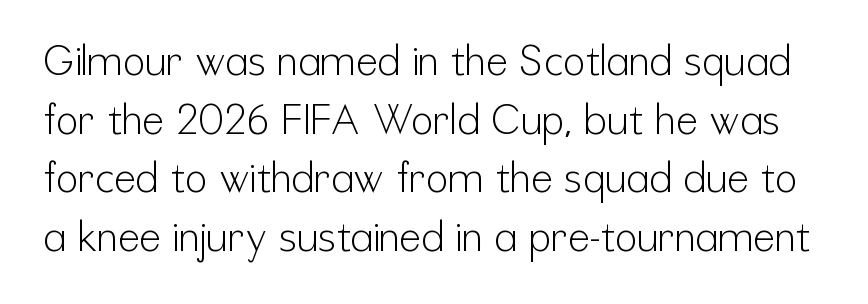
The image shows 41 px light, condensed sans-serif type, upright; set normal line spacing (1.43x), normal letter spacing, not underlined; low stroke contrast and a medium x-height.
